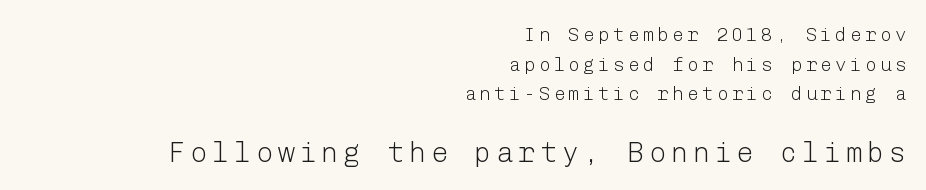
Q: Is the text bold? A: No.
Q: Is the text italic (slanted)? A: No, it is upright.
Q: Is the typeface a serif or a sans-serif typeface? A: Sans-serif.
Q: Is the text underlined? A: No.
Q: How is the paragraph aligned? A: Right-aligned.
Q: Is the spacing between lines tight, normal or loose? A: Normal.
Q: Which block of text is set in a larger size, the first (top) or the second (bottom)? A: The second (bottom) one.
Q: Width (condensed, normal, or wide)? A: Normal.
Q: Stroke contrast? A: Low.
Q: x-height? A: Medium.
